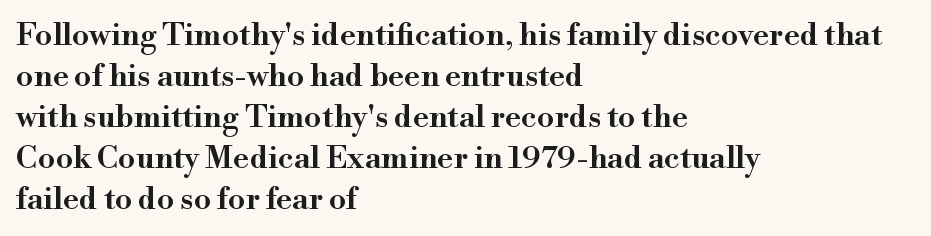
Q: Is the text bold? A: Semi-bold.
Q: Is the text italic (slanted)? A: No, it is upright.
Q: Is the typeface a serif or a sans-serif typeface? A: Serif.
Q: Is the text underlined? A: No.
Q: How is the paragraph aligned? A: Left-aligned.
Q: Is the spacing between letters normal or unusually wide? A: Normal.
Q: Is the spacing between lines tight, normal or loose? A: Normal.
Q: Width (condensed, normal, or wide)? A: Normal.
Q: Stroke contrast? A: High.
Q: x-height? A: Small.
Q: Monospaced? A: No.
